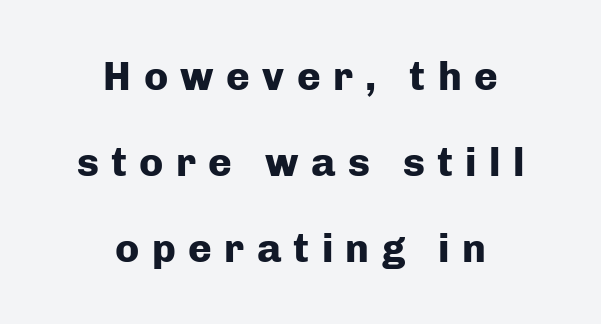
The image shows 40 px heavy sans-serif type, upright; set centered, loose line spacing (2.15x), unusually wide letter spacing (+0.31 em), not underlined; low stroke contrast and a medium x-height.
